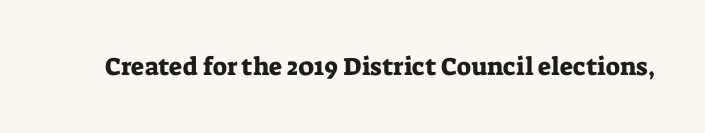
If you drew a line through each stem, it would be perfectly vertical. Characters follow at the spacing the type designer built in. The words here are not underlined.
